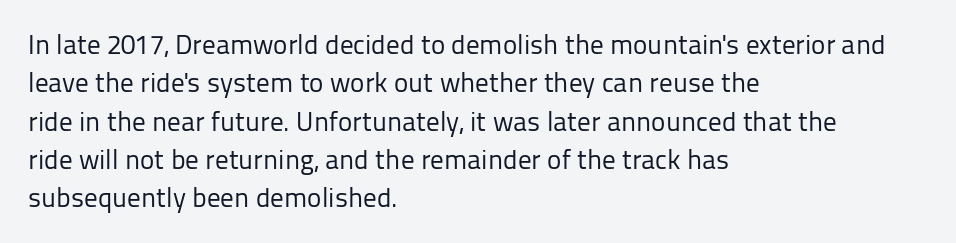
Every row of glyphs begins at an identical x-position on the left. A roman cut, with each character standing at attention. Does the leading feel generous? No, just average. The tracking reads as untouched default to a designer's eye.
